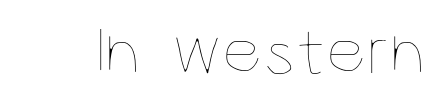
Q: Is the text bold? A: No.
Q: Is the text italic (slanted)? A: No, it is upright.
Q: Is the text underlined? A: No.
Q: Is the spacing between letters normal or unusually wide? A: Normal.
Q: Width (condensed, normal, or wide)? A: Condensed.
Q: Stroke contrast? A: Low.
Q: x-height? A: Large.
Q: Monospaced? A: No.
